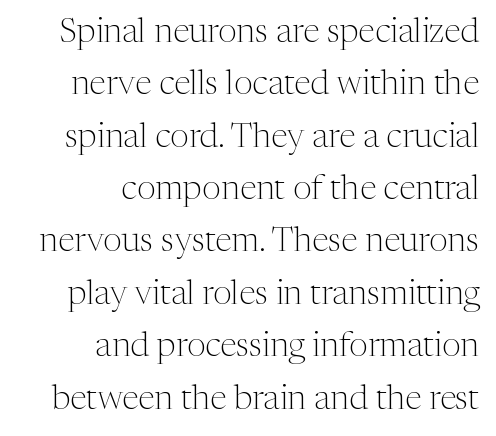
{"serif": "yes", "italic": "no", "bold": "no", "weight": "light", "width": "normal", "stroke_contrast": "medium", "x_height": "medium", "monospaced": "no", "underline": "no", "align": "right", "line_spacing": "normal", "line_spacing_ratio": 1.54, "letter_spacing": "normal", "letter_spacing_em": 0.0, "glyph_px": 34}
